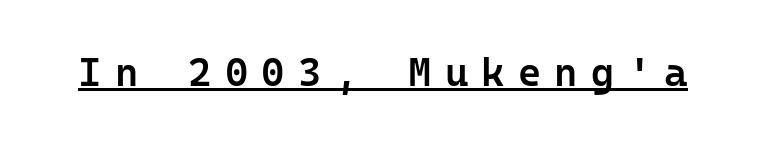
The image shows 40 px semibold sans-serif type, upright; set unusually wide letter spacing (+0.33 em), underlined; low stroke contrast and a medium x-height.
